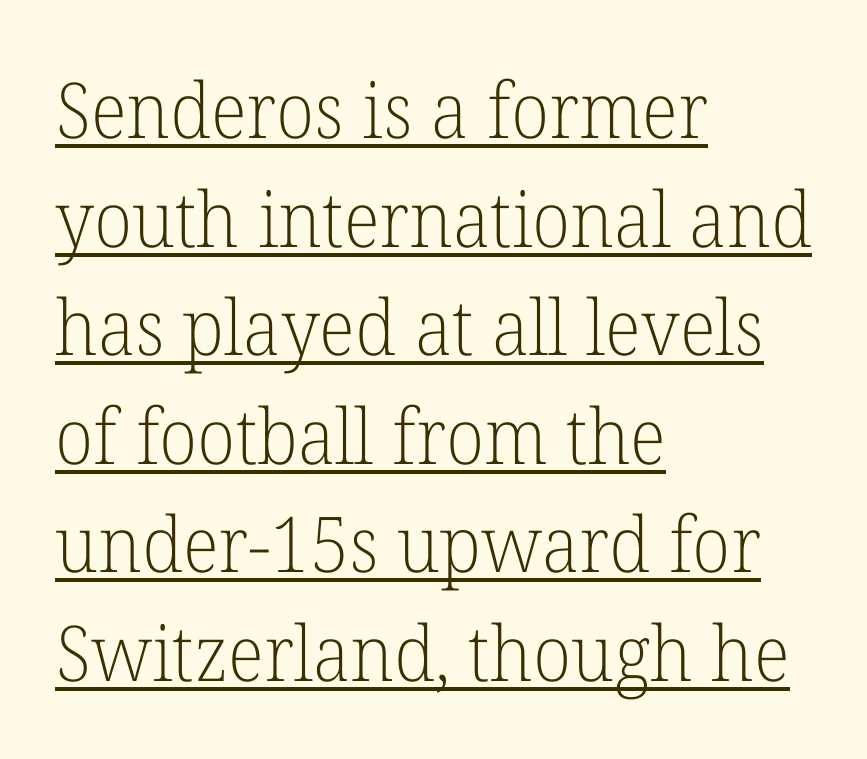
{"serif": "yes", "italic": "no", "bold": "no", "weight": "light", "width": "normal", "stroke_contrast": "low", "x_height": "medium", "monospaced": "no", "underline": "yes", "align": "left", "line_spacing": "normal", "line_spacing_ratio": 1.41, "letter_spacing": "normal", "letter_spacing_em": 0.0, "glyph_px": 77}
